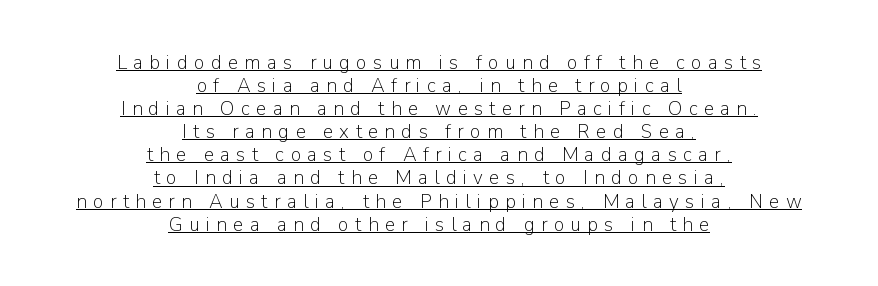
Q: Is the text bold? A: No.
Q: Is the text italic (slanted)? A: No, it is upright.
Q: Is the text underlined? A: Yes.
Q: How is the paragraph aligned? A: Centered.
Q: Is the spacing between letters normal or unusually wide? A: Unusually wide.
Q: Is the spacing between lines tight, normal or loose? A: Tight.
